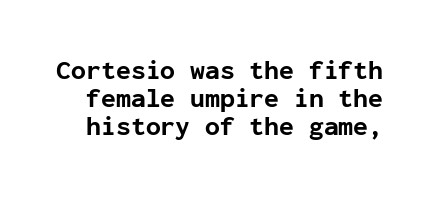
{"italic": "no", "bold": "yes", "underline": "no", "line_spacing": "tight", "line_spacing_ratio": 1.04, "letter_spacing": "normal", "letter_spacing_em": 0.0, "glyph_px": 27}
